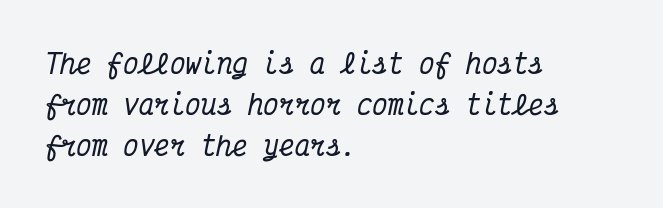
The image shows 26 px text type, italic (leaning right); set left-aligned, normal line spacing (1.57x), normal letter spacing, not underlined.
